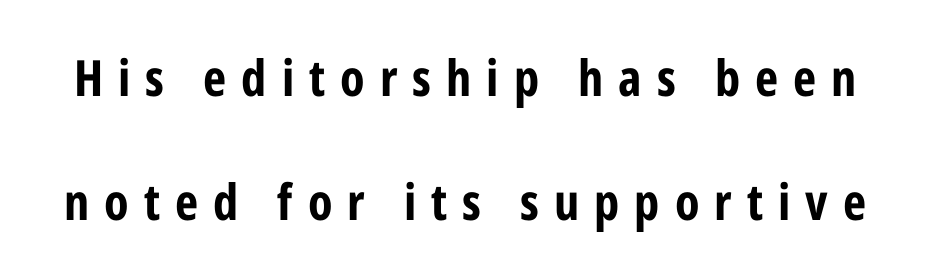
{"serif": "no", "italic": "no", "bold": "yes", "weight": "bold", "width": "condensed", "stroke_contrast": "low", "x_height": "medium", "monospaced": "no", "underline": "no", "line_spacing": "loose", "line_spacing_ratio": 2.49, "letter_spacing": "wide", "letter_spacing_em": 0.3, "glyph_px": 50}
